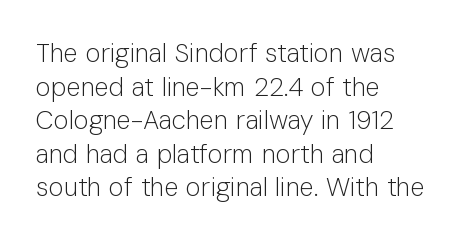
The image shows 26 px text type, upright; set left-aligned, normal line spacing (1.29x), normal letter spacing, not underlined.
